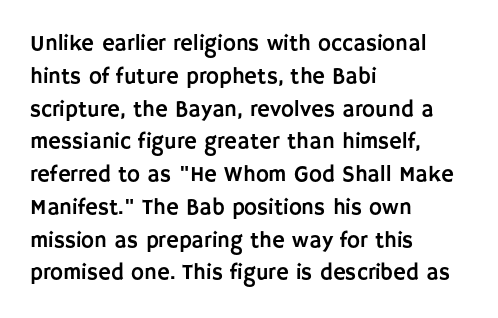
The image shows 22 px text type, upright; set left-aligned, normal line spacing (1.49x), normal letter spacing, not underlined.
